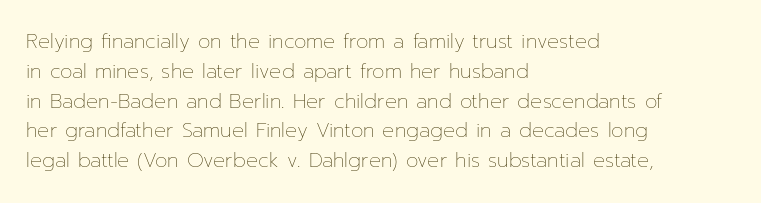
{"italic": "no", "bold": "no", "underline": "no", "align": "left", "line_spacing": "normal", "line_spacing_ratio": 1.49, "letter_spacing": "normal", "letter_spacing_em": 0.0, "glyph_px": 20}
